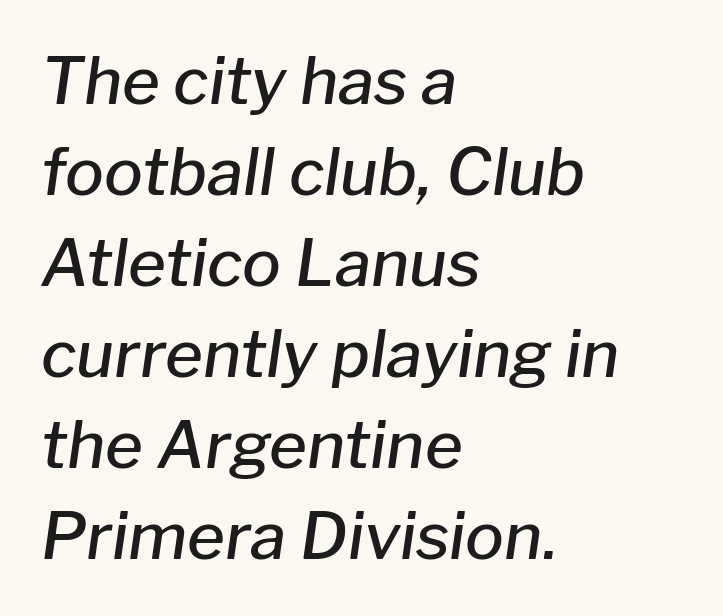
Q: Is the text bold? A: Semi-bold.
Q: Is the text italic (slanted)? A: Yes, it leans right by about 8 degrees.
Q: Is the text underlined? A: No.
Q: How is the paragraph aligned? A: Left-aligned.
Q: Is the spacing between letters normal or unusually wide? A: Normal.
Q: Is the spacing between lines tight, normal or loose? A: Normal.
Q: Width (condensed, normal, or wide)? A: Normal.
Q: Stroke contrast? A: Low.
Q: x-height? A: Medium.
Q: Monospaced? A: No.
